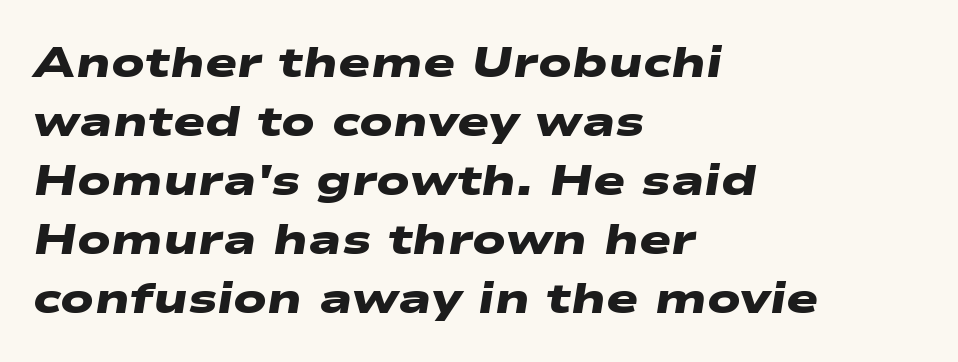
This block has exactly the height ordinary leading produces. Character widths vary here, with narrow letters taking less room than wide ones. I'd call this a sans setting — the letters go barefoot. A student would call this left alignment; a typographer would say flush left, rag right.
